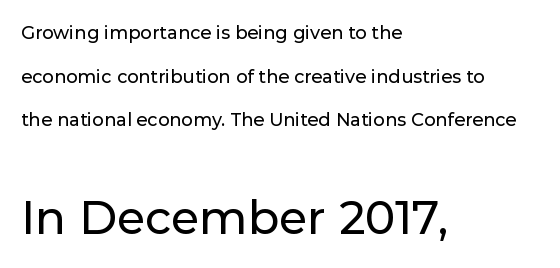
{"serif": "no", "italic": "no", "width": "normal", "stroke_contrast": "low", "x_height": "medium", "monospaced": "no", "underline": "no", "align": "left", "line_spacing": "loose", "line_spacing_ratio": 2.43, "letter_spacing": "normal", "letter_spacing_em": 0.0, "larger_block": "second", "size_ratio": 2.56, "glyph_px": 46}
